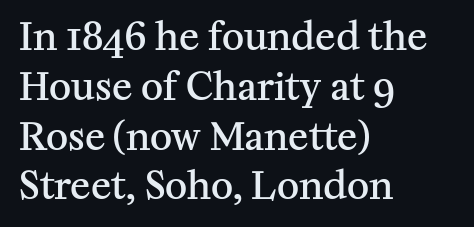
The strip under each line holds only bare page. Casual observation: everything's shoved over to the left. This rendering leaves character spacing at its baseline value. The letters are semibold — heavier than regular but short of a full bold. Classification — serif. Students, observe: this is what conventionally led text looks like.
